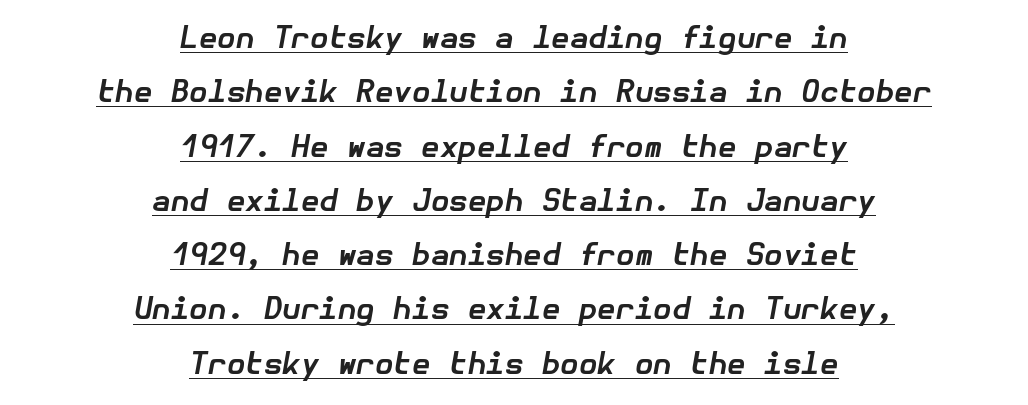
{"italic": "yes", "lean": "right", "slant_degrees": 10, "bold": "yes", "weight": "bold", "width": "normal", "stroke_contrast": "low", "x_height": "medium", "underline": "yes", "align": "center", "line_spacing_ratio": 1.81, "letter_spacing": "normal", "letter_spacing_em": 0.0, "glyph_px": 30}
